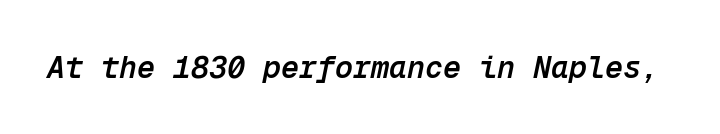
The image shows 30 px semibold type, italic (leaning right), monospaced; set normal letter spacing, not underlined; low stroke contrast and a medium x-height.
